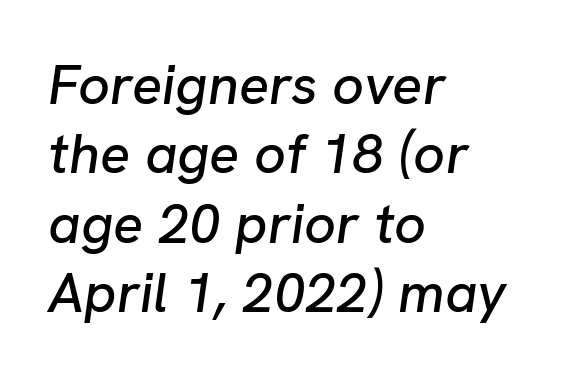
{"italic": "yes", "lean": "right", "slant_degrees": 8, "width": "normal", "stroke_contrast": "low", "x_height": "medium", "monospaced": "no", "underline": "no", "align": "left", "line_spacing_ratio": 1.24, "letter_spacing": "normal", "letter_spacing_em": 0.0, "glyph_px": 56}
